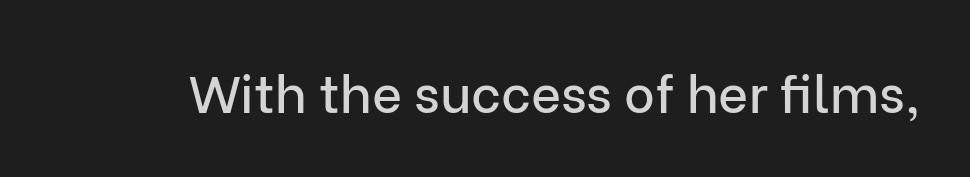
Check the space under the baseline: it is left empty. Vertical strokes here are truly vertical. Letterform terminals end flat and unadorned throughout the passage. The rendering keeps characters at their native spacing. These lines are rendered in a variable-pitch font.
